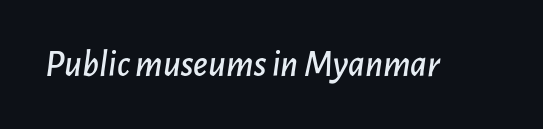
Q: Is the text italic (slanted)? A: Yes, it leans right by about 7 degrees.
Q: Is the text underlined? A: No.
Q: Is the spacing between letters normal or unusually wide? A: Normal.
Q: Width (condensed, normal, or wide)? A: Normal.
Q: Stroke contrast? A: Low.
Q: x-height? A: Medium.
Q: Monospaced? A: No.
